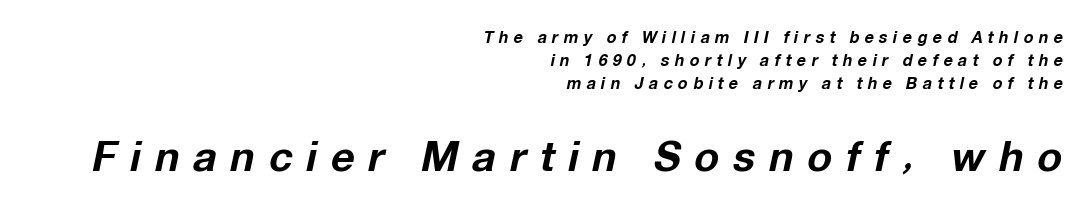
The image shows 41 px bold type, italic (leaning right); set right-aligned, normal line spacing (1.43x), unusually wide letter spacing (+0.34 em), not underlined; the second (bottom) block is 2.56x larger; low stroke contrast and a medium x-height.
